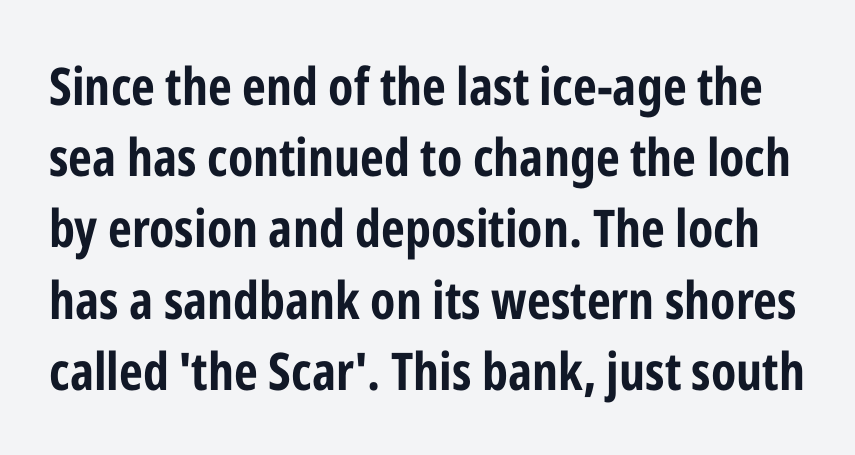
Q: Is the text bold? A: Yes.
Q: Is the text italic (slanted)? A: No, it is upright.
Q: Is the typeface a serif or a sans-serif typeface? A: Sans-serif.
Q: Is the text underlined? A: No.
Q: Is the spacing between letters normal or unusually wide? A: Normal.
Q: Is the spacing between lines tight, normal or loose? A: Normal.
Q: Width (condensed, normal, or wide)? A: Condensed.
Q: Stroke contrast? A: Low.
Q: x-height? A: Medium.
Q: Monospaced? A: No.
